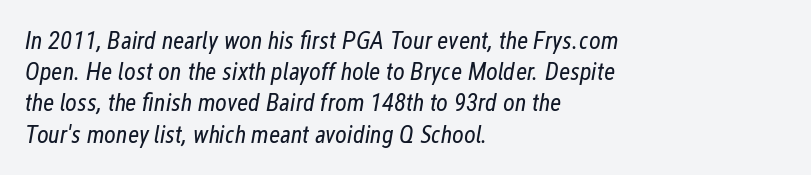
{"italic": "yes", "lean": "right", "slant_degrees": 12, "bold": "no", "underline": "no", "align": "left", "line_spacing": "normal", "line_spacing_ratio": 1.25, "letter_spacing": "normal", "letter_spacing_em": 0.0, "glyph_px": 25}
